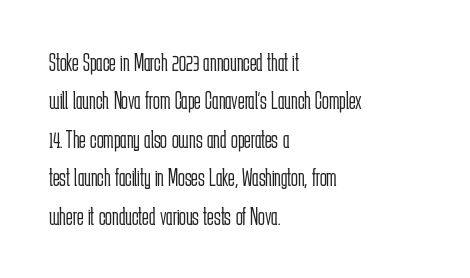
{"italic": "no", "bold": "no", "underline": "no", "align": "left", "line_spacing": "normal", "line_spacing_ratio": 1.54, "letter_spacing": "normal", "letter_spacing_em": 0.0, "glyph_px": 25}
